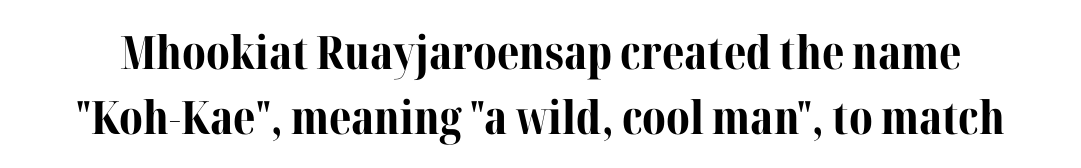
Q: Is the text bold? A: Yes.
Q: Is the text italic (slanted)? A: No, it is upright.
Q: Is the typeface a serif or a sans-serif typeface? A: Serif.
Q: Is the text underlined? A: No.
Q: Is the spacing between letters normal or unusually wide? A: Normal.
Q: Is the spacing between lines tight, normal or loose? A: Normal.
Q: Width (condensed, normal, or wide)? A: Normal.
Q: Stroke contrast? A: Medium.
Q: x-height? A: Medium.
Q: Monospaced? A: No.
